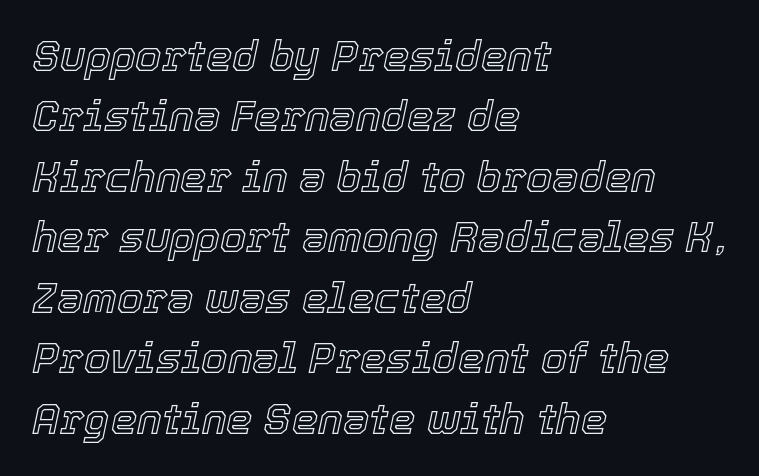
Q: Is the text italic (slanted)? A: Yes, it leans right by about 12 degrees.
Q: Is the text underlined? A: No.
Q: How is the paragraph aligned? A: Left-aligned.
Q: Is the spacing between letters normal or unusually wide? A: Normal.
Q: Is the spacing between lines tight, normal or loose? A: Normal.
Q: Width (condensed, normal, or wide)? A: Normal.
Q: x-height? A: Medium.
Q: Monospaced? A: No.
